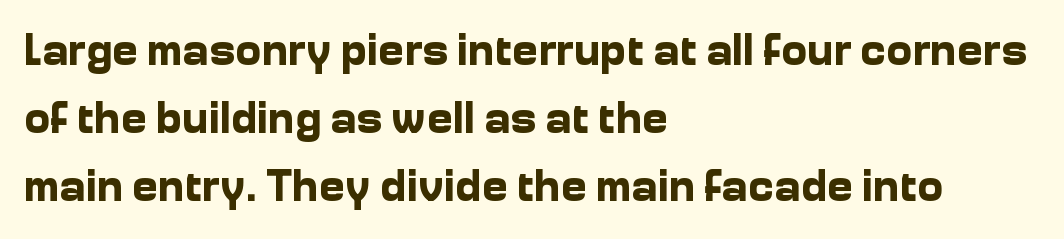
How would I describe the line gaps? Plain and ordinary. The specimen reads as upright at a glance. Weight check: bold — yes, fully. Proportional: the letters do not fall into vertical columns. All the whitespace from short lines collects on the right. Characters follow at the spacing the type designer built in.
